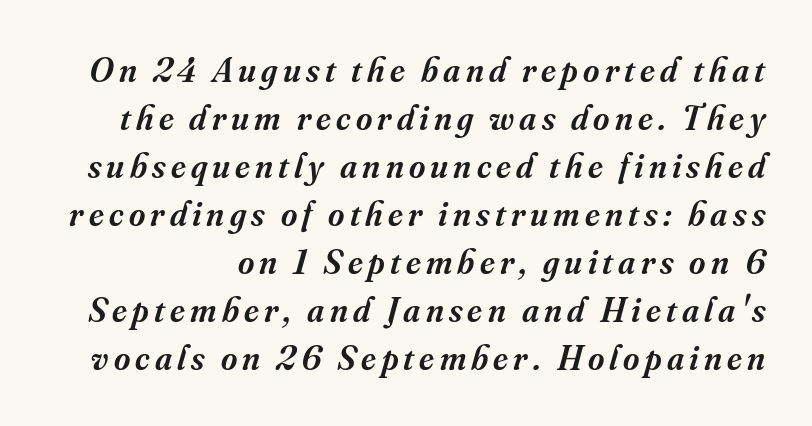
The image shows 35 px semibold serif type, italic (leaning right); set normal line spacing (1.37x), not underlined; medium stroke contrast and a small x-height.
